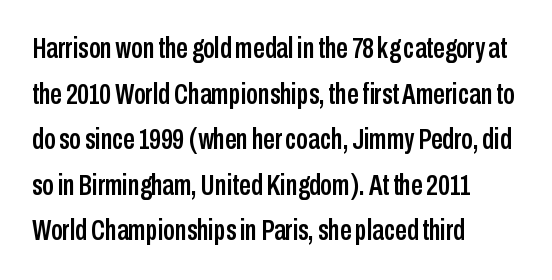
The image shows 29 px condensed sans-serif type, upright; set left-aligned, normal line spacing (1.57x), normal letter spacing, not underlined; low stroke contrast and a medium x-height.
